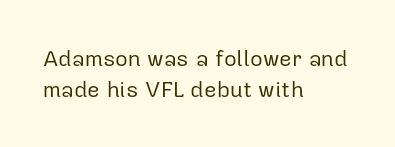
Q: Is the text bold? A: No.
Q: Is the text italic (slanted)? A: No, it is upright.
Q: Is the text underlined? A: No.
Q: How is the paragraph aligned? A: Left-aligned.
Q: Is the spacing between letters normal or unusually wide? A: Normal.
Q: Is the spacing between lines tight, normal or loose? A: Normal.
